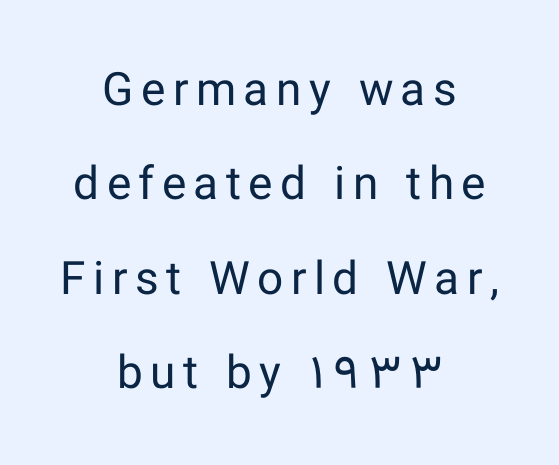
What's the leading like? Stretched, with rows far apart. The typesetter chose a symmetrical, centered arrangement here. Ink coverage per letter is moderate at most. Varying glyph widths throughout — classic text-font behaviour.
